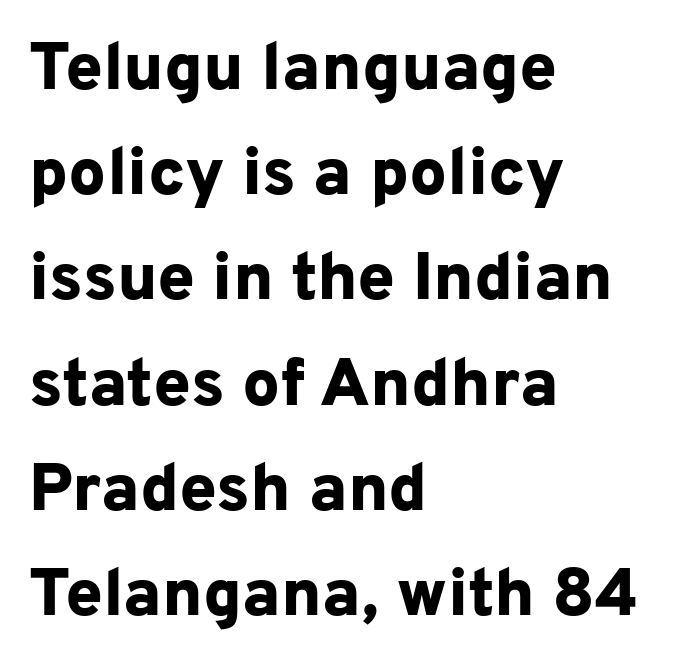
Q: Is the text bold? A: Yes.
Q: Is the text italic (slanted)? A: No, it is upright.
Q: Is the typeface a serif or a sans-serif typeface? A: Sans-serif.
Q: Is the text underlined? A: No.
Q: How is the paragraph aligned? A: Left-aligned.
Q: Is the spacing between letters normal or unusually wide? A: Normal.
Q: Is the spacing between lines tight, normal or loose? A: Normal.
Q: Width (condensed, normal, or wide)? A: Normal.
Q: Stroke contrast? A: Low.
Q: x-height? A: Medium.
Q: Monospaced? A: No.
